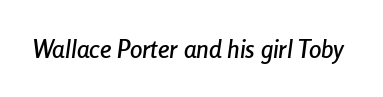
Compared with typical body copy, the letter spacing here is the same. Honestly, there is no underline to notice here at all. This sample uses an oblique cut, with every glyph tilted off the vertical.
